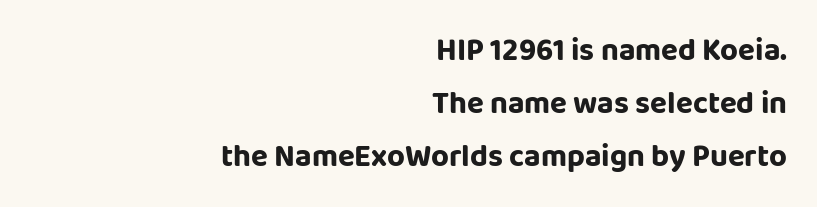
{"serif": "no", "italic": "no", "width": "normal", "stroke_contrast": "low", "x_height": "large", "monospaced": "no", "underline": "no", "align": "right", "line_spacing_ratio": 1.71, "letter_spacing": "normal", "letter_spacing_em": 0.0, "glyph_px": 31}
